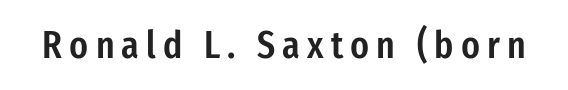
Letters rest on an invisible, unmarked baseline. These words are printed semibold, heavier than regular yet not bold. Character widths vary here, with narrow letters taking less room than wide ones. Every stem runs plumb, perpendicular to the baseline.
